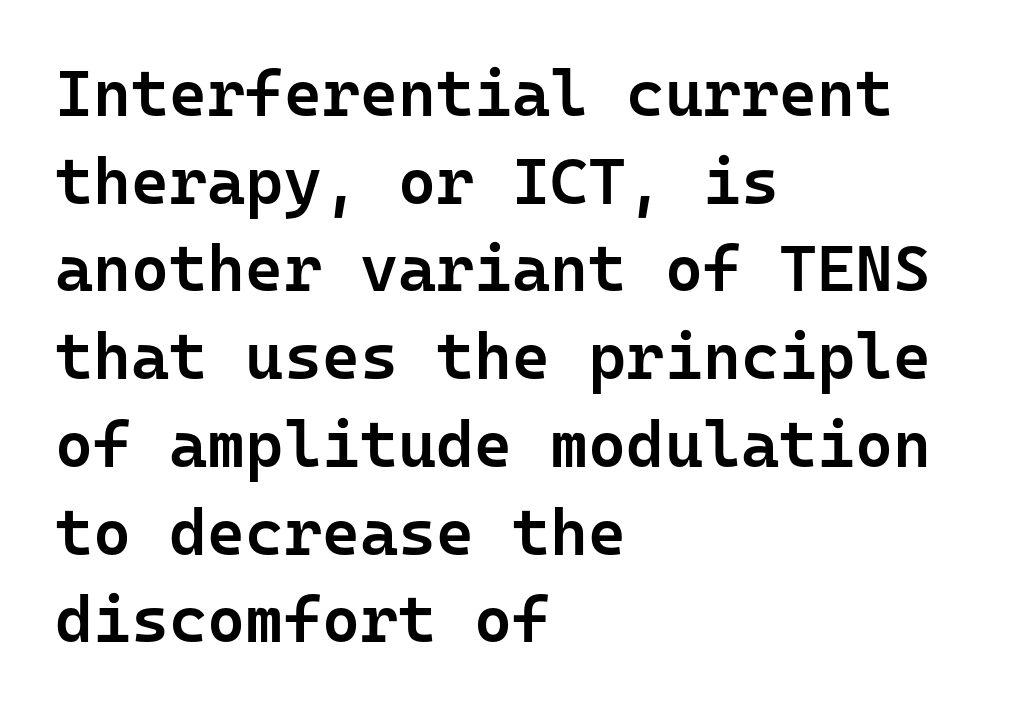
This is the regular roman posture of the typeface. The strokes are fattened partway — semibold, not bold. Is this a fixed-width face? Yes — each glyph sits in an identical cell. Any mark beneath the type? The region is blank. Students, observe: this is what conventionally led text looks like.
